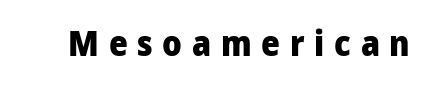
{"serif": "no", "italic": "no", "bold": "yes", "weight": "heavy", "width": "condensed", "stroke_contrast": "low", "x_height": "large", "monospaced": "no", "underline": "no", "letter_spacing": "wide", "letter_spacing_em": 0.27, "glyph_px": 36}
